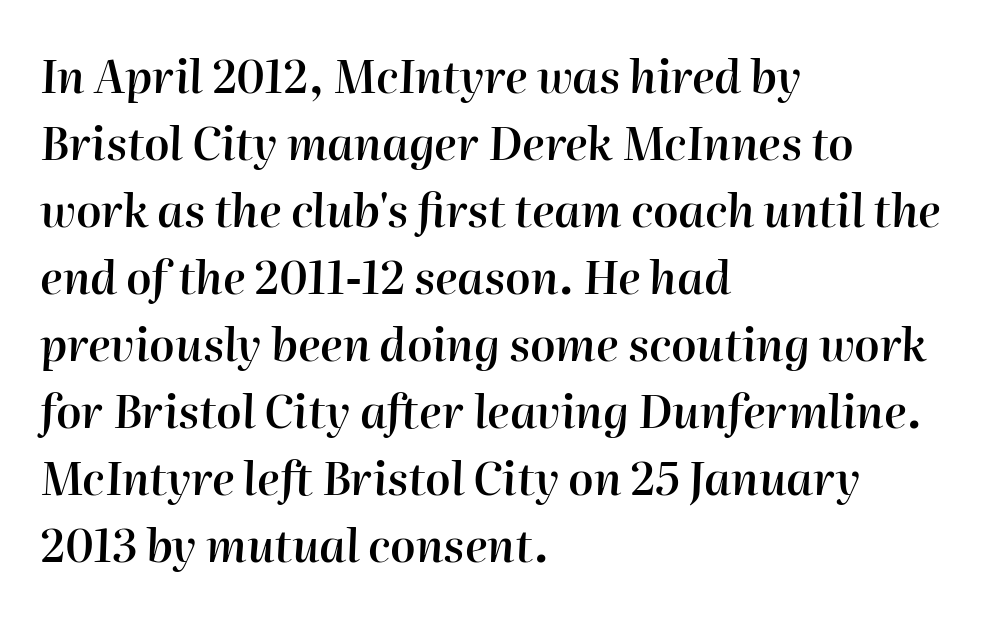
Q: Is the text bold? A: Semi-bold.
Q: Is the text italic (slanted)? A: Yes, it leans right by about 2 degrees.
Q: Is the text underlined? A: No.
Q: How is the paragraph aligned? A: Left-aligned.
Q: Is the spacing between letters normal or unusually wide? A: Normal.
Q: Is the spacing between lines tight, normal or loose? A: Normal.
Q: Width (condensed, normal, or wide)? A: Normal.
Q: Stroke contrast? A: High.
Q: x-height? A: Medium.
Q: Monospaced? A: No.
